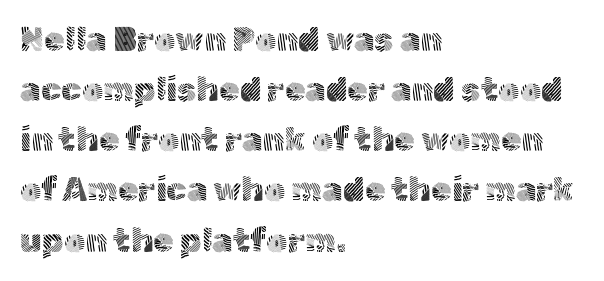
Q: Is the text bold? A: No.
Q: Is the text italic (slanted)? A: No, it is upright.
Q: Is the typeface a serif or a sans-serif typeface? A: Sans-serif.
Q: Is the text underlined? A: No.
Q: How is the paragraph aligned? A: Left-aligned.
Q: Is the spacing between letters normal or unusually wide? A: Normal.
Q: Is the spacing between lines tight, normal or loose? A: Normal.
Q: Width (condensed, normal, or wide)? A: Normal.
Q: x-height? A: Medium.
Q: Monospaced? A: No.
